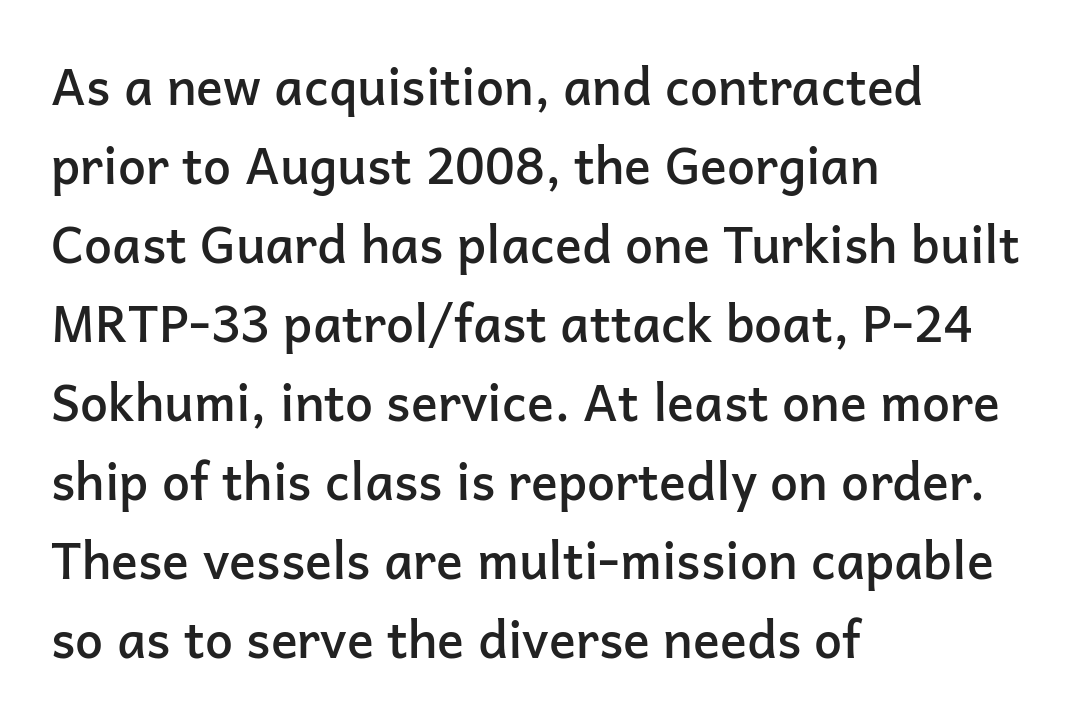
Here the designer chose a conventional face with non-uniform glyph widths. The rendering anchors every line to the left-hand side. Semibold letterforms, between regular and bold. A roman cut, with each character standing at attention. Rule under the text: the space is simply empty. The type family on display is of the sans-serif kind.
